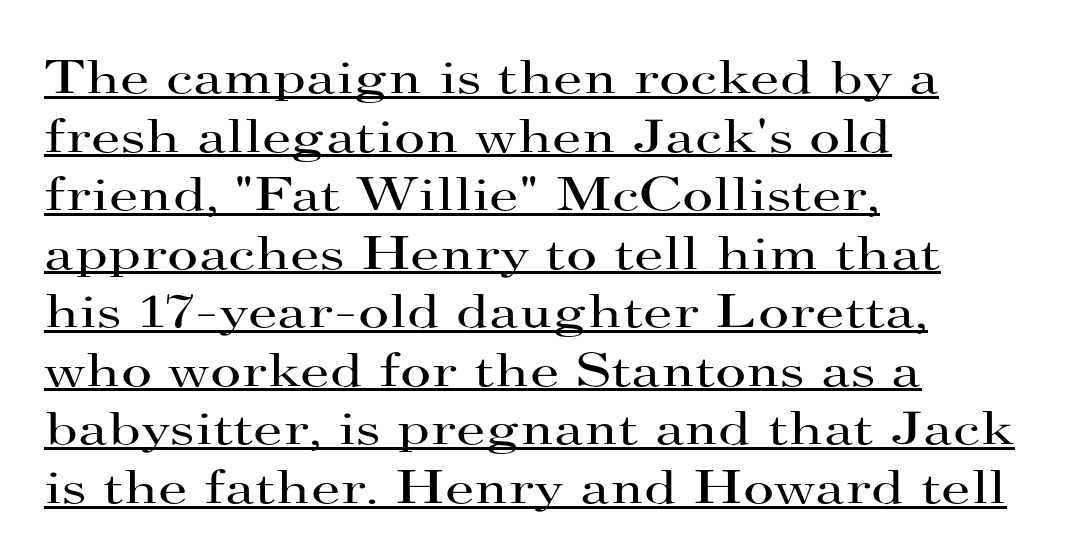
The image shows 48 px regular-weight, wide serif type, upright; set left-aligned, line spacing 1.22x, normal letter spacing, underlined; high stroke contrast and a small x-height.
